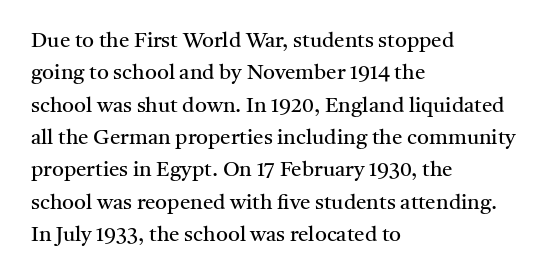
{"italic": "no", "bold": "no", "underline": "no", "align": "left", "line_spacing": "normal", "line_spacing_ratio": 1.54, "letter_spacing": "normal", "letter_spacing_em": 0.0, "glyph_px": 21}
